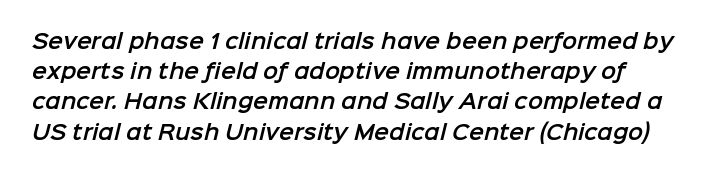
The image shows 20 px text type; set normal line spacing (1.51x), normal letter spacing, not underlined.
